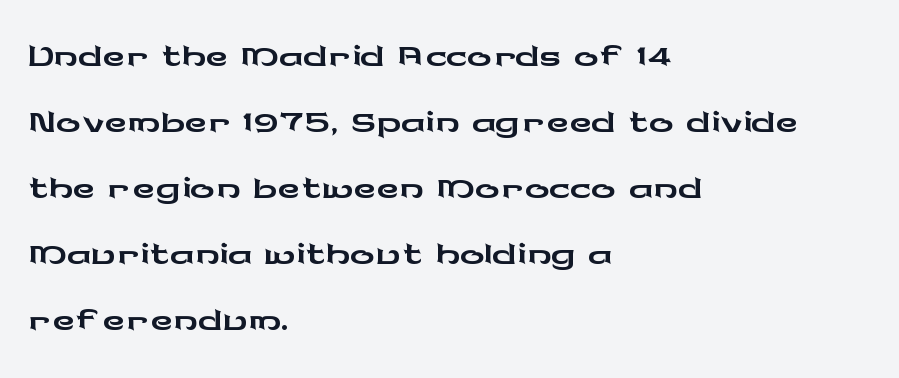
The image shows 61 px wide sans-serif type, upright; set left-aligned, tight line spacing (1.08x), normal letter spacing, not underlined; low stroke contrast and a medium x-height.
